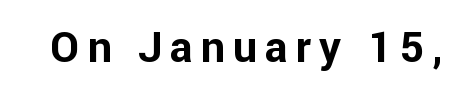
The image shows 43 px bold sans-serif type, upright; set not underlined; low stroke contrast and a medium x-height.
